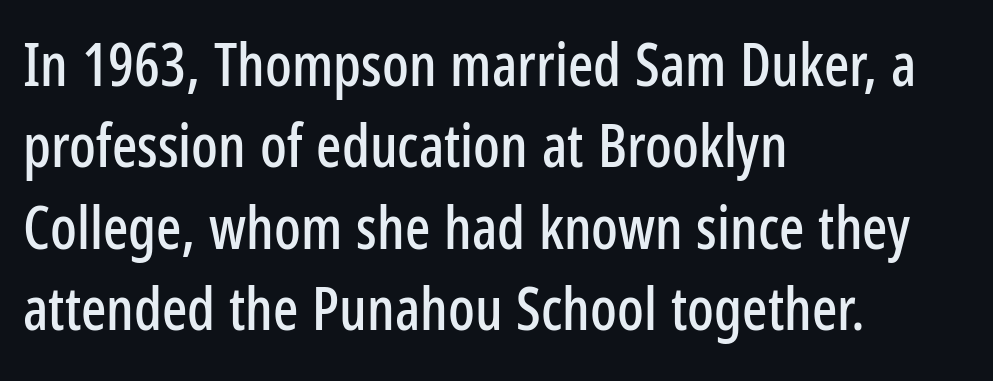
The image shows 59 px condensed sans-serif type, upright; set left-aligned, normal line spacing (1.38x), normal letter spacing, not underlined; low stroke contrast and a medium x-height.
